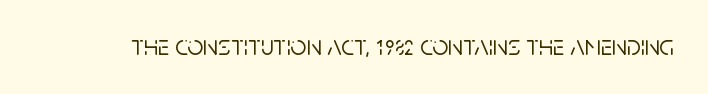
Glyph-to-glyph distance matches everyday printed text. Character widths vary here, with narrow letters taking less room than wide ones. Serif or sans? Sans — the stroke terminals are bare. Type without underlining. A typesetter would mark this as roman, not italic.
